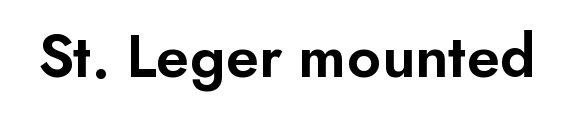
{"serif": "no", "italic": "no", "bold": "semi", "weight": "semibold", "width": "normal", "stroke_contrast": "low", "x_height": "small", "monospaced": "no", "underline": "no", "letter_spacing": "normal", "letter_spacing_em": 0.0, "glyph_px": 63}
